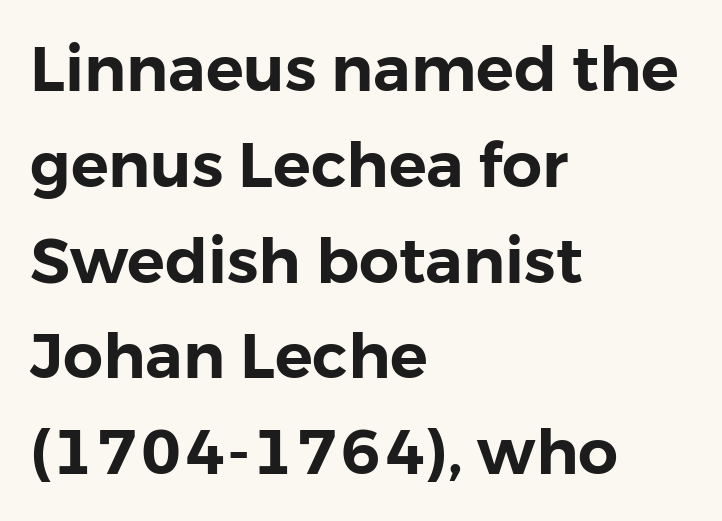
The image shows 63 px sans-serif type, upright; set left-aligned, normal line spacing (1.52x), normal letter spacing, not underlined; low stroke contrast and a medium x-height.
